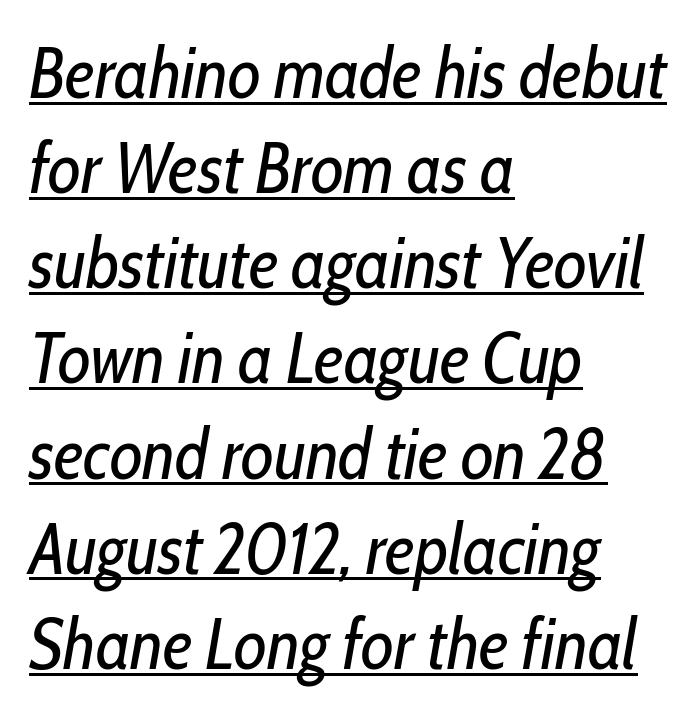
{"italic": "yes", "lean": "right", "slant_degrees": 10, "bold": "no", "weight": "regular", "width": "condensed", "stroke_contrast": "low", "x_height": "medium", "monospaced": "no", "underline": "yes", "align": "left", "line_spacing": "normal", "line_spacing_ratio": 1.34, "letter_spacing": "normal", "letter_spacing_em": 0.0, "glyph_px": 71}
